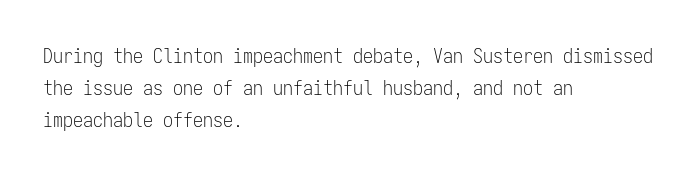
This is not heavy type; no bold has been used. Tracking here is standard; glyphs follow each other at the usual distance. Horizontal bands of white between lines are of average thickness. Underlining? Definitely not there. A student would call this left alignment; a typographer would say flush left, rag right.
